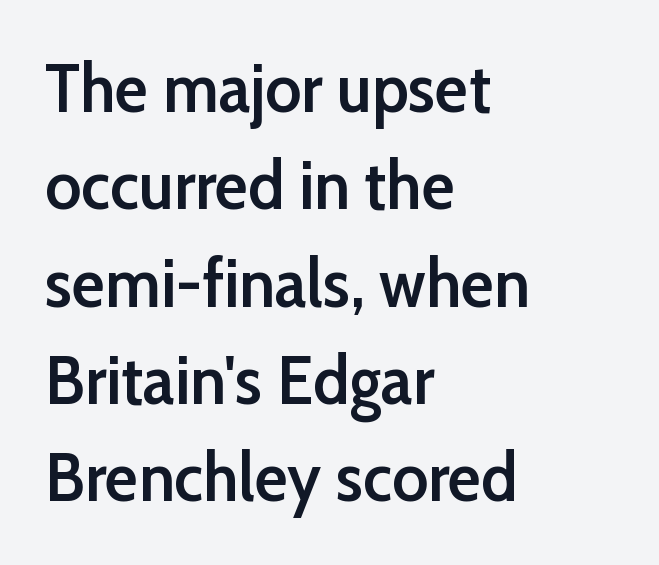
Q: Is the text bold? A: Semi-bold.
Q: Is the text italic (slanted)? A: No, it is upright.
Q: Is the typeface a serif or a sans-serif typeface? A: Sans-serif.
Q: Is the text underlined? A: No.
Q: How is the paragraph aligned? A: Left-aligned.
Q: Is the spacing between letters normal or unusually wide? A: Normal.
Q: Is the spacing between lines tight, normal or loose? A: Normal.
Q: Width (condensed, normal, or wide)? A: Normal.
Q: Stroke contrast? A: Low.
Q: x-height? A: Medium.
Q: Monospaced? A: No.
